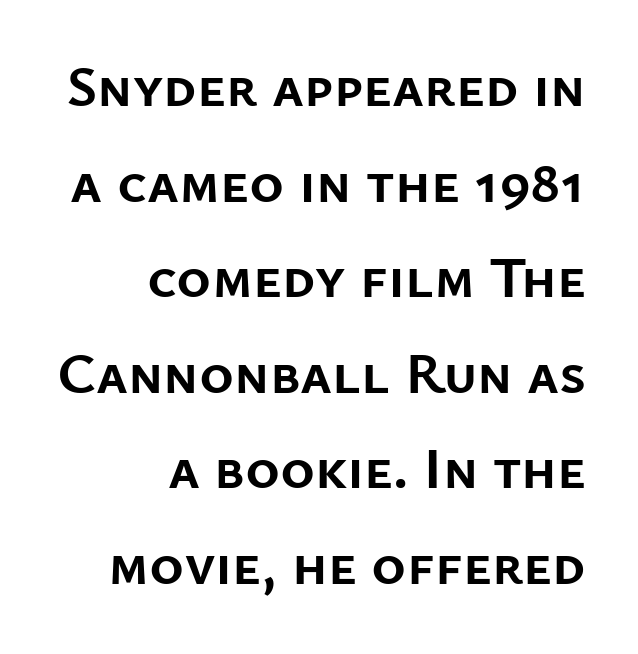
{"serif": "no", "italic": "no", "bold": "yes", "weight": "semibold", "width": "normal", "stroke_contrast": "low", "x_height": "medium", "monospaced": "no", "underline": "no", "align": "right", "line_spacing": "normal", "line_spacing_ratio": 1.62, "letter_spacing": "normal", "letter_spacing_em": 0.0, "glyph_px": 59}
